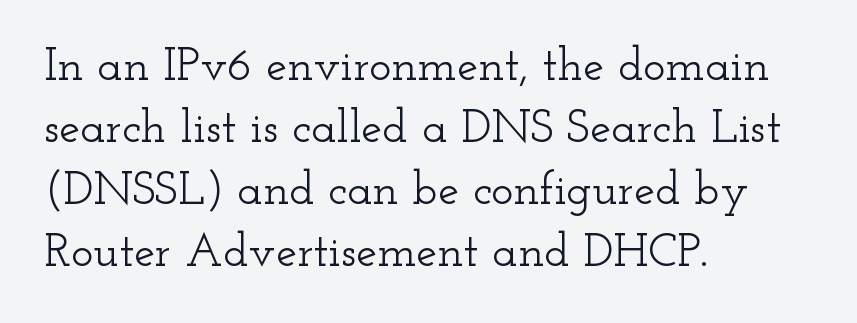
{"serif": "yes", "italic": "no", "width": "wide", "stroke_contrast": "low", "x_height": "small", "monospaced": "no", "underline": "no", "align": "left", "line_spacing": "normal", "line_spacing_ratio": 1.32, "letter_spacing": "normal", "letter_spacing_em": 0.0, "glyph_px": 47}
